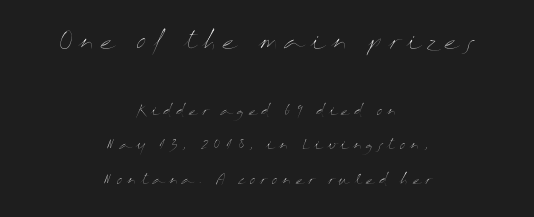
Q: Is the text bold? A: No.
Q: Is the text italic (slanted)? A: Yes.
Q: Is the text underlined? A: No.
Q: How is the paragraph aligned? A: Centered.
Q: Is the spacing between letters normal or unusually wide? A: Unusually wide.
Q: Is the spacing between lines tight, normal or loose? A: Loose.
Q: Which block of text is set in a larger size, the first (top) or the second (bottom)? A: The first (top) one.
